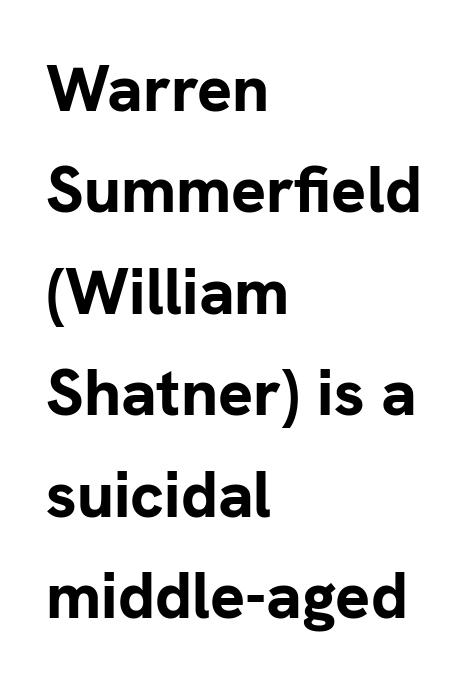
Q: Is the text bold? A: Yes.
Q: Is the text italic (slanted)? A: No, it is upright.
Q: Is the typeface a serif or a sans-serif typeface? A: Sans-serif.
Q: Is the text underlined? A: No.
Q: How is the paragraph aligned? A: Left-aligned.
Q: Is the spacing between letters normal or unusually wide? A: Normal.
Q: Is the spacing between lines tight, normal or loose? A: Normal.
Q: Width (condensed, normal, or wide)? A: Normal.
Q: Stroke contrast? A: Low.
Q: x-height? A: Medium.
Q: Monospaced? A: No.
